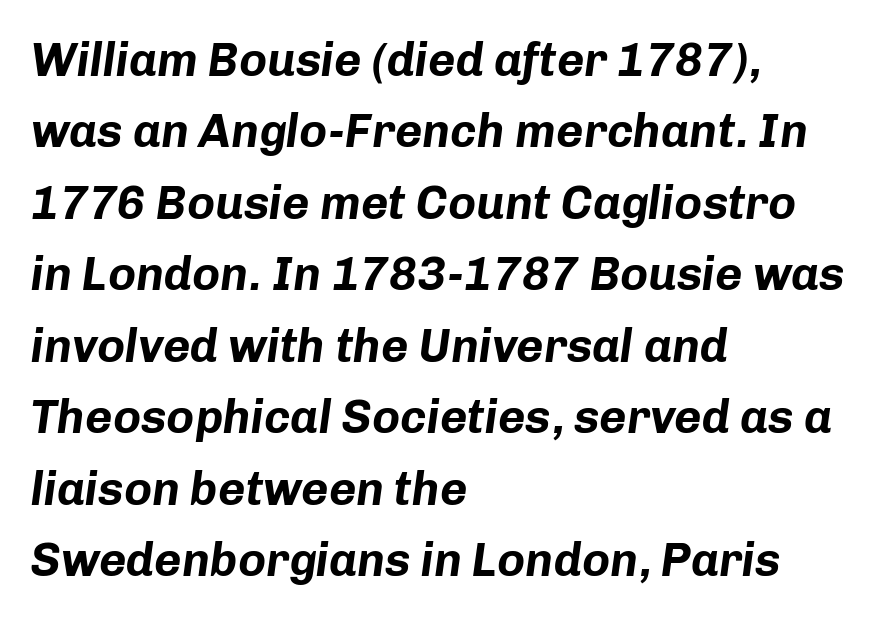
{"italic": "yes", "lean": "right", "slant_degrees": 8, "bold": "yes", "weight": "bold", "width": "normal", "stroke_contrast": "low", "x_height": "medium", "monospaced": "no", "underline": "no", "align": "left", "line_spacing": "normal", "line_spacing_ratio": 1.52, "letter_spacing": "normal", "letter_spacing_em": 0.0, "glyph_px": 47}
